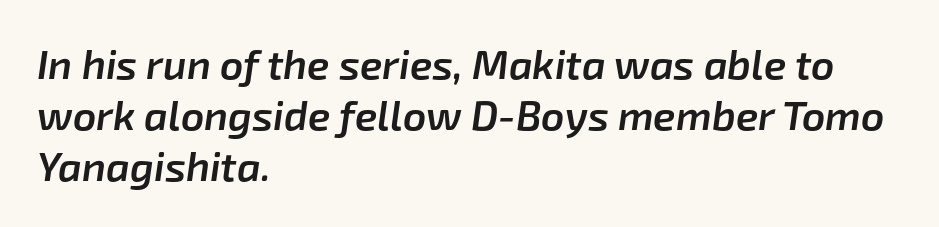
Q: Is the text bold? A: Semi-bold.
Q: Is the text italic (slanted)? A: Yes, it leans right by about 8 degrees.
Q: Is the text underlined? A: No.
Q: How is the paragraph aligned? A: Left-aligned.
Q: Is the spacing between letters normal or unusually wide? A: Normal.
Q: Is the spacing between lines tight, normal or loose? A: Normal.
Q: Width (condensed, normal, or wide)? A: Normal.
Q: Stroke contrast? A: Low.
Q: x-height? A: Medium.
Q: Monospaced? A: No.
